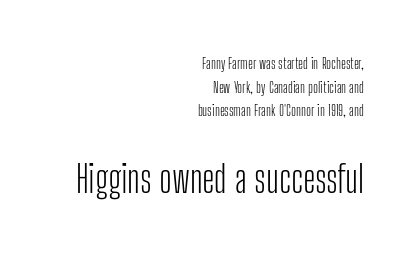
Typesetter's note — lower block bumped up in size, upper block left smaller. Any mark beneath the type? The region is blank. No heavy texture on the line: the type isn't bold. The passage shown is typed in a proportional face where columns would drift.
